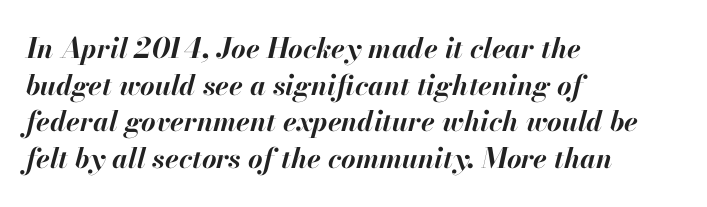
Words float on clear page, feet unadorned. Strokes here are thick enough to call this a true bold. Each word holds together tightly as a unit, with standard inter-letter gaps. You can tell it's italic because the verticals aren't actually vertical. Left-aligned paragraph, ragged on the right.
